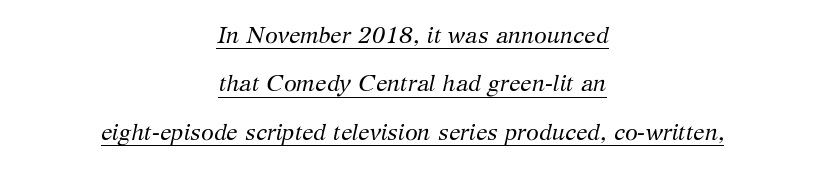
{"italic": "yes", "lean": "right", "slant_degrees": 12, "bold": "no", "underline": "yes", "align": "center", "line_spacing": "loose", "line_spacing_ratio": 2.1, "letter_spacing": "normal", "letter_spacing_em": 0.0, "glyph_px": 23}
